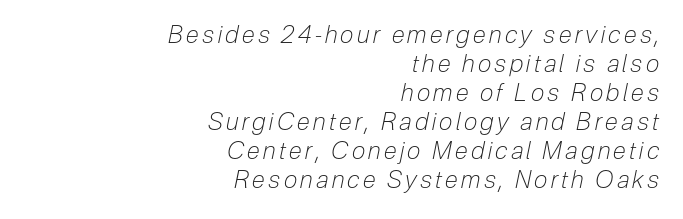
The image shows 24 px text type, italic (leaning right); set right-aligned, line spacing 1.21x, not underlined.
